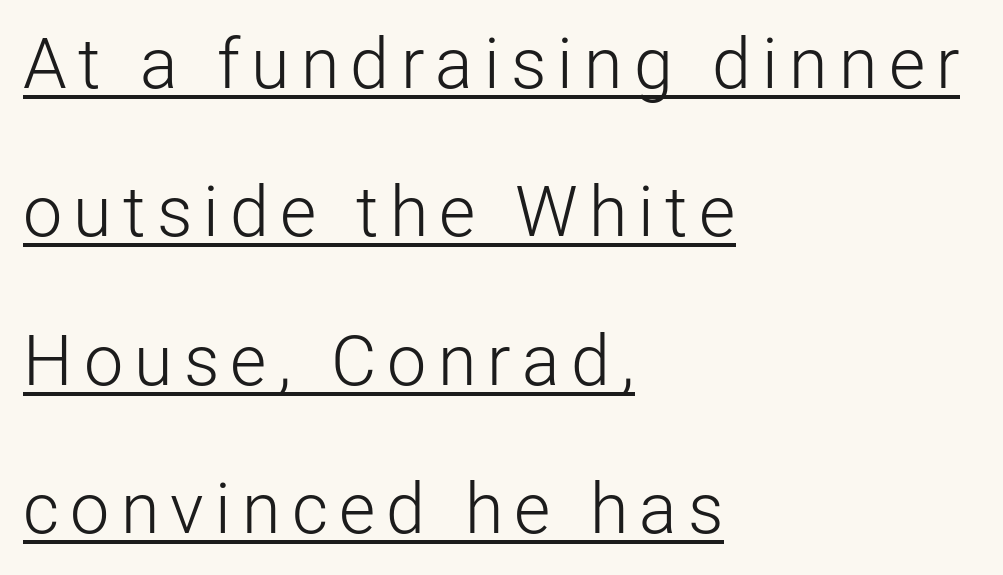
These lines stand farther apart than default settings would place them. Is the stroke heavy? The answer is a plain regular-or-lighter. The text block is weighted toward the left margin, trailing off unevenly rightward. You can tell from the bare stems that sans-serif type was used.
